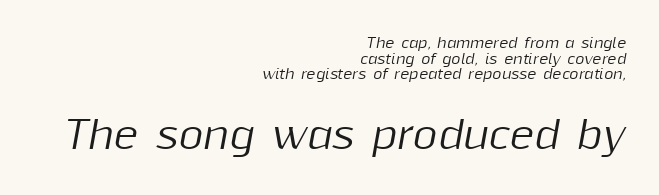
{"italic": "yes", "lean": "right", "slant_degrees": 10, "width": "normal", "stroke_contrast": "medium", "x_height": "medium", "monospaced": "no", "underline": "no", "align": "right", "line_spacing": "tight", "line_spacing_ratio": 1.12, "letter_spacing": "normal", "letter_spacing_em": 0.0, "larger_block": "second", "size_ratio": 2.71, "glyph_px": 38}
